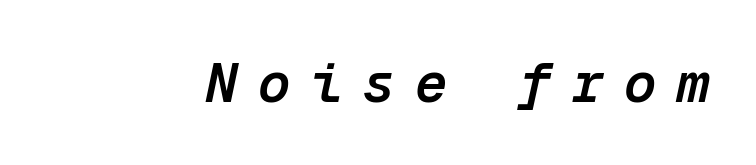
The image shows 54 px semibold type, italic (leaning right), monospaced; set unusually wide letter spacing (+0.37 em), not underlined; low stroke contrast and a medium x-height.
